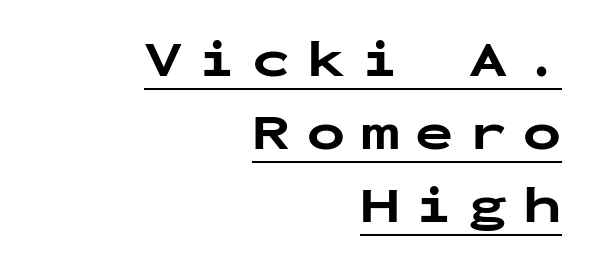
{"serif": "no", "italic": "no", "bold": "yes", "weight": "bold", "width": "wide", "stroke_contrast": "low", "x_height": "medium", "monospaced": "yes", "underline": "yes", "align": "right", "line_spacing": "normal", "line_spacing_ratio": 1.43, "letter_spacing": "wide", "letter_spacing_em": 0.31, "glyph_px": 51}
